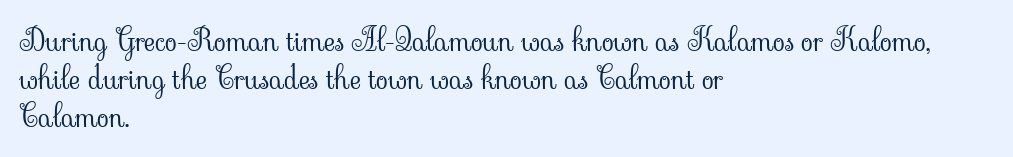
The image shows 31 px light serif type, upright; set left-aligned, line spacing 1.22x, normal letter spacing, not underlined; low stroke contrast and a small x-height.
